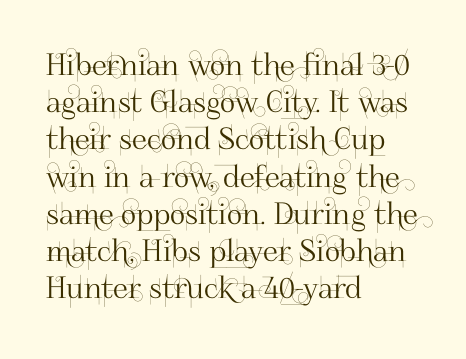
The image shows 30 px sans-serif type, upright; set left-aligned, line spacing 1.24x, normal letter spacing, not underlined; high stroke contrast and a small x-height.
